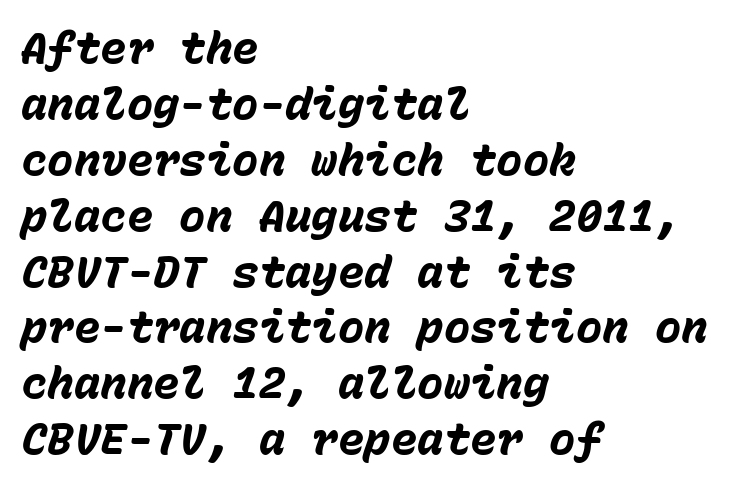
A typesetter would call this zero additional tracking. The font's italic variant was chosen for this text. The compositor pushed each line to the left boundary. The rendering uses a moderate line-height, typical for paragraphs. This sample has the even, mechanical cadence of fixed-width lettering. The space directly below the letters is spotless.
